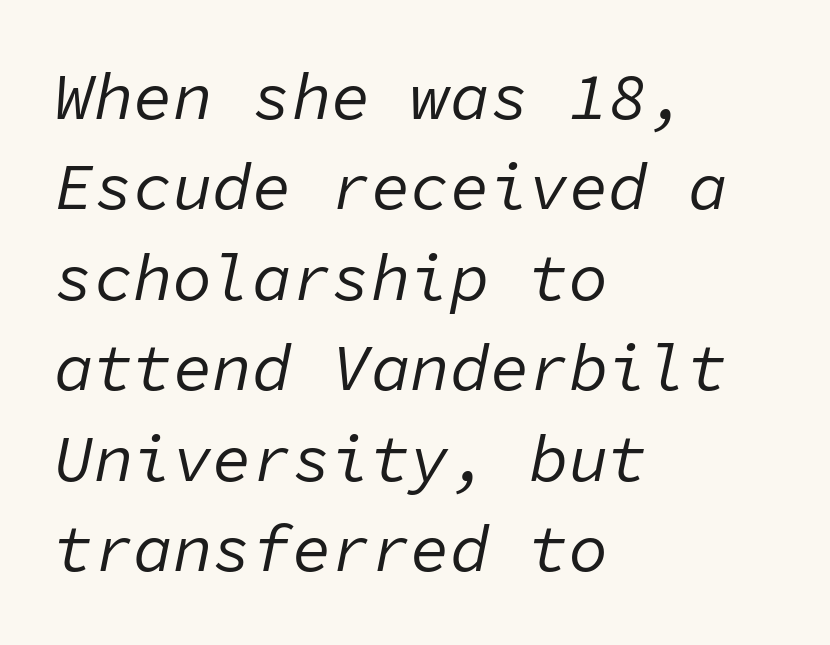
Q: Is the text bold? A: No.
Q: Is the text italic (slanted)? A: Yes, it leans right by about 11 degrees.
Q: Is the text underlined? A: No.
Q: How is the paragraph aligned? A: Left-aligned.
Q: Is the spacing between letters normal or unusually wide? A: Normal.
Q: Is the spacing between lines tight, normal or loose? A: Normal.
Q: Width (condensed, normal, or wide)? A: Normal.
Q: Stroke contrast? A: Low.
Q: x-height? A: Medium.
Q: Monospaced? A: Yes.
